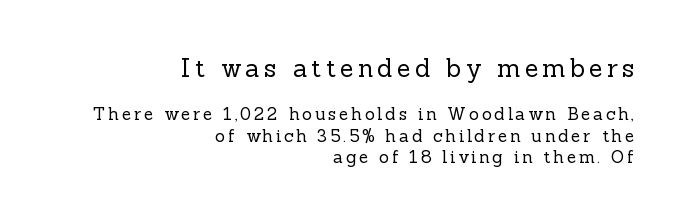
The image shows 25 px text type, upright; set right-aligned, normal line spacing (1.26x), not underlined; the first (top) block is 1.47x larger.
